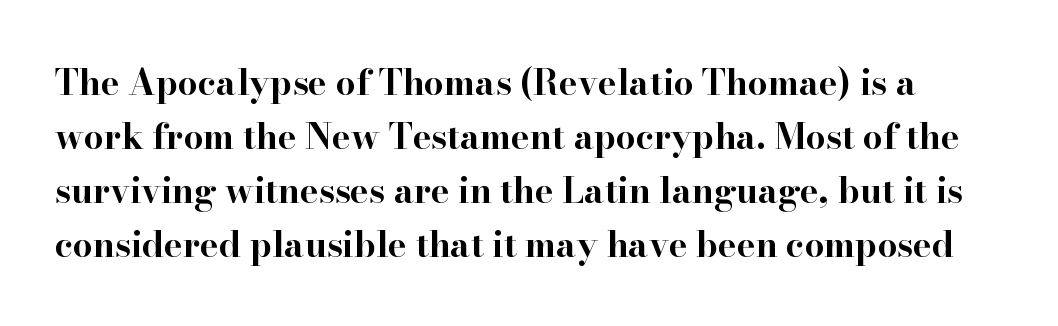
{"serif": "yes", "italic": "no", "bold": "yes", "weight": "bold", "width": "wide", "stroke_contrast": "high", "x_height": "small", "monospaced": "no", "underline": "no", "line_spacing": "normal", "line_spacing_ratio": 1.54, "letter_spacing": "normal", "letter_spacing_em": 0.0, "glyph_px": 35}
